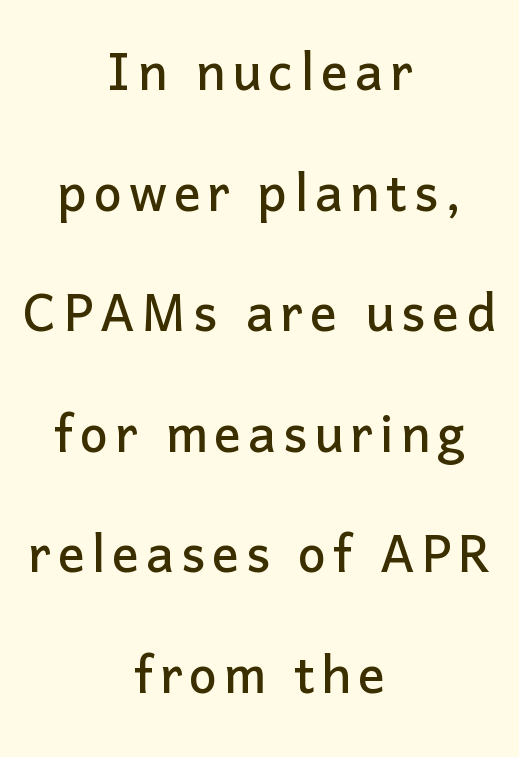
Q: Is the text italic (slanted)? A: No, it is upright.
Q: Is the typeface a serif or a sans-serif typeface? A: Sans-serif.
Q: Is the text underlined? A: No.
Q: How is the paragraph aligned? A: Centered.
Q: Width (condensed, normal, or wide)? A: Normal.
Q: Stroke contrast? A: Low.
Q: x-height? A: Medium.
Q: Monospaced? A: No.
